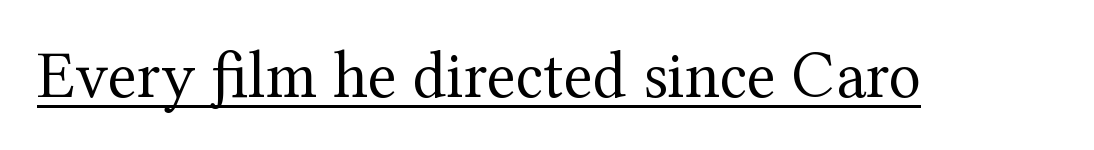
{"serif": "yes", "italic": "no", "bold": "no", "weight": "regular", "width": "normal", "stroke_contrast": "medium", "x_height": "medium", "monospaced": "no", "underline": "yes", "letter_spacing": "normal", "letter_spacing_em": 0.0, "glyph_px": 67}
